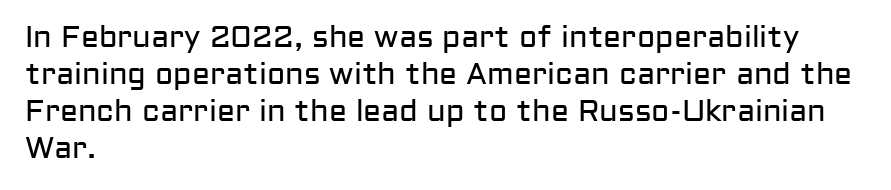
Q: Is the text bold? A: No.
Q: Is the text italic (slanted)? A: No, it is upright.
Q: Is the typeface a serif or a sans-serif typeface? A: Sans-serif.
Q: Is the text underlined? A: No.
Q: How is the paragraph aligned? A: Left-aligned.
Q: Is the spacing between letters normal or unusually wide? A: Normal.
Q: Width (condensed, normal, or wide)? A: Normal.
Q: Stroke contrast? A: Low.
Q: x-height? A: Medium.
Q: Monospaced? A: No.
